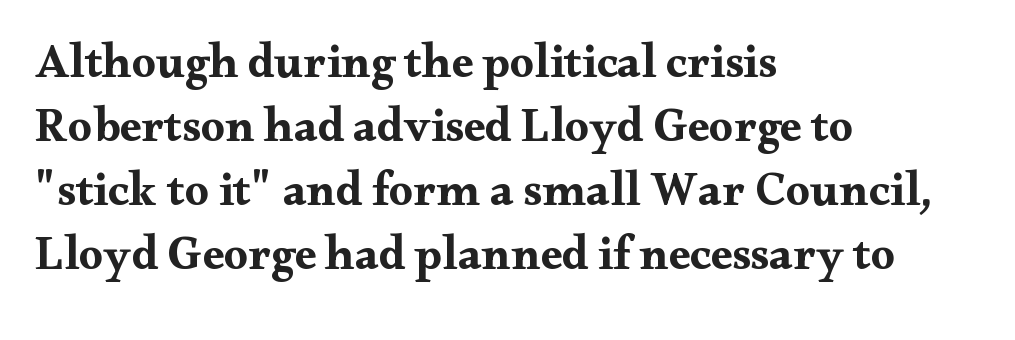
{"serif": "yes", "italic": "no", "bold": "yes", "weight": "bold", "width": "wide", "stroke_contrast": "medium", "x_height": "small", "monospaced": "no", "underline": "no", "align": "left", "line_spacing": "normal", "line_spacing_ratio": 1.33, "letter_spacing": "normal", "letter_spacing_em": 0.0, "glyph_px": 48}
